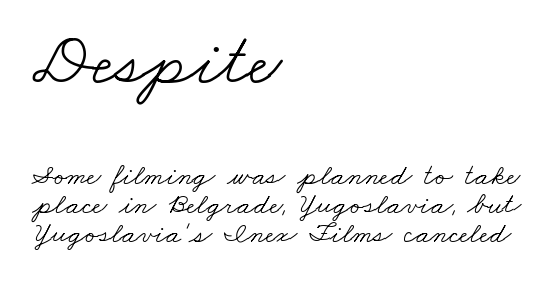
The image shows 74 px light, wide serif type; set left-aligned, tight line spacing (0.97x), normal letter spacing, not underlined; the first (top) block is 2.47x larger; low stroke contrast and a small x-height.
